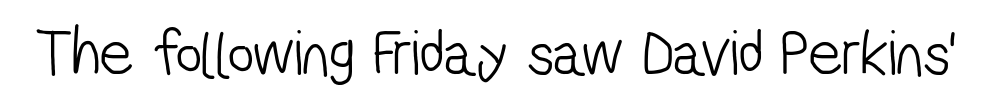
Q: Is the text bold? A: No.
Q: Is the typeface a serif or a sans-serif typeface? A: Sans-serif.
Q: Is the text underlined? A: No.
Q: Is the spacing between letters normal or unusually wide? A: Normal.
Q: Width (condensed, normal, or wide)? A: Condensed.
Q: Stroke contrast? A: Low.
Q: x-height? A: Medium.
Q: Monospaced? A: No.
